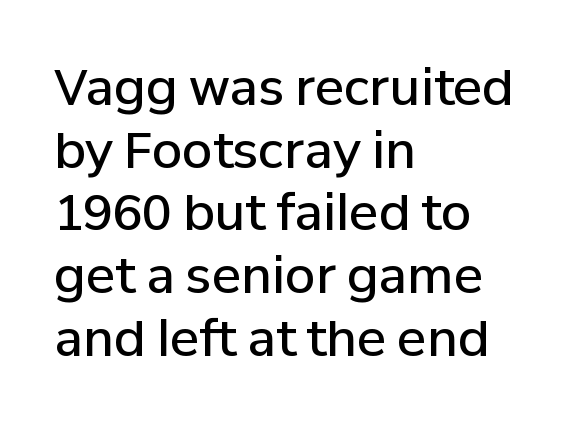
Q: Is the text bold? A: Semi-bold.
Q: Is the text italic (slanted)? A: No, it is upright.
Q: Is the typeface a serif or a sans-serif typeface? A: Sans-serif.
Q: Is the text underlined? A: No.
Q: How is the paragraph aligned? A: Left-aligned.
Q: Is the spacing between letters normal or unusually wide? A: Normal.
Q: Is the spacing between lines tight, normal or loose? A: Normal.
Q: Width (condensed, normal, or wide)? A: Normal.
Q: Stroke contrast? A: Low.
Q: x-height? A: Medium.
Q: Monospaced? A: No.
